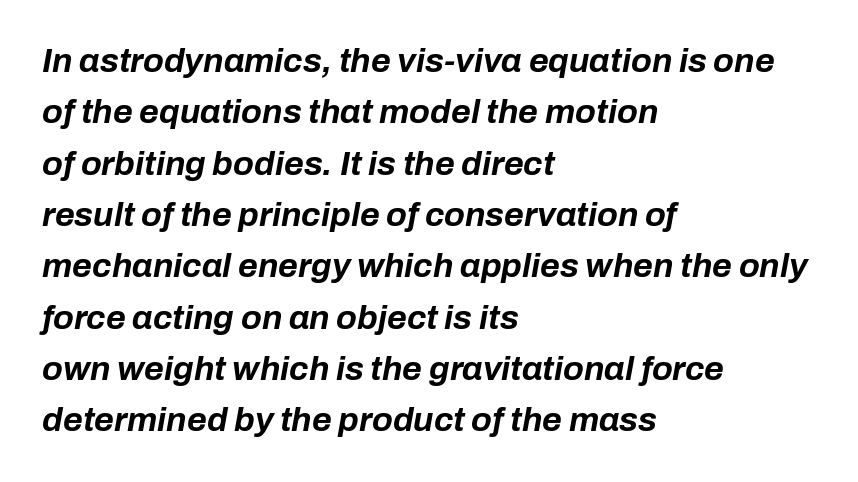
Q: Is the text bold? A: Yes.
Q: Is the text italic (slanted)? A: Yes, it leans right by about 10 degrees.
Q: Is the text underlined? A: No.
Q: How is the paragraph aligned? A: Left-aligned.
Q: Is the spacing between letters normal or unusually wide? A: Normal.
Q: Is the spacing between lines tight, normal or loose? A: Normal.
Q: Width (condensed, normal, or wide)? A: Normal.
Q: Stroke contrast? A: Low.
Q: x-height? A: Medium.
Q: Monospaced? A: No.
